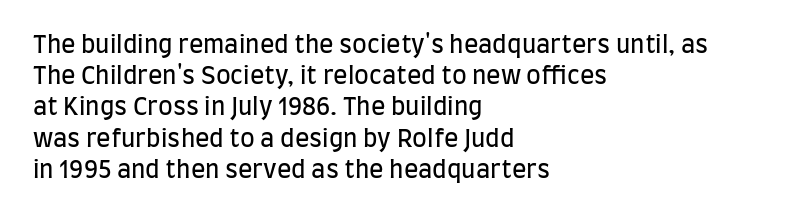
The image shows 24 px text type, upright; set left-aligned, normal line spacing (1.3x), normal letter spacing, not underlined.
